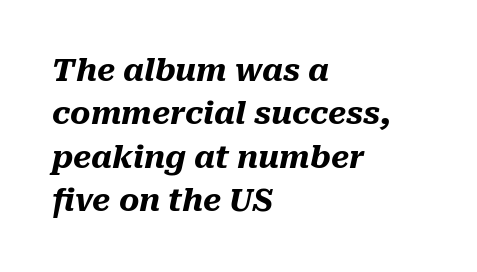
Q: Is the text bold? A: Yes.
Q: Is the text italic (slanted)? A: Yes, it leans right by about 10 degrees.
Q: Is the text underlined? A: No.
Q: How is the paragraph aligned? A: Left-aligned.
Q: Is the spacing between letters normal or unusually wide? A: Normal.
Q: Is the spacing between lines tight, normal or loose? A: Normal.
Q: Width (condensed, normal, or wide)? A: Normal.
Q: Stroke contrast? A: Medium.
Q: x-height? A: Medium.
Q: Monospaced? A: No.
